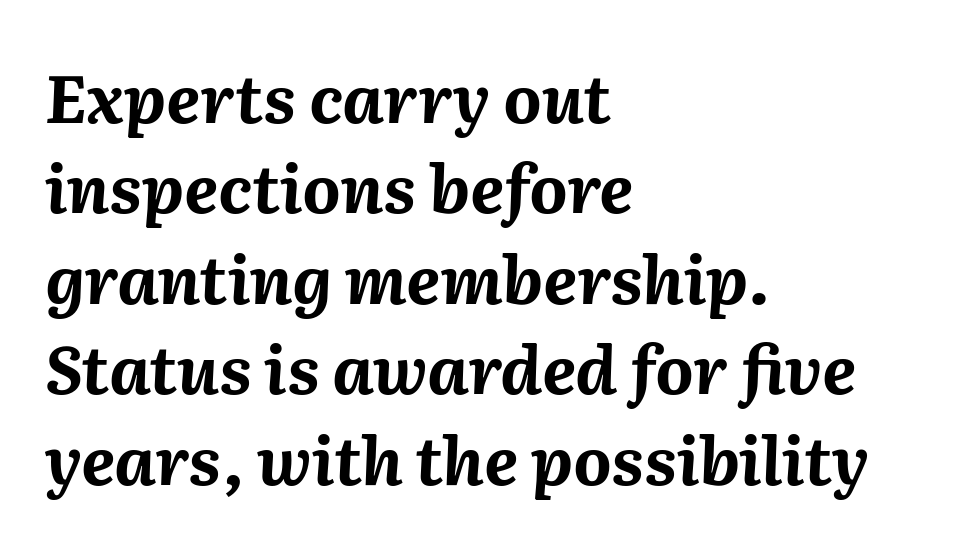
The image shows 66 px bold type, italic (leaning right); set left-aligned, normal line spacing (1.37x), normal letter spacing, not underlined; medium stroke contrast and a medium x-height.
